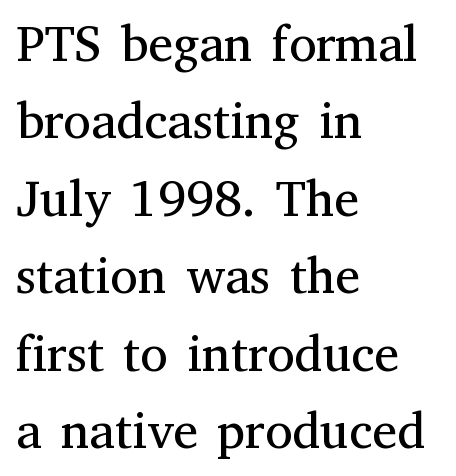
Reading down the column, the eye jumps a familiar distance to each next line. Is this a sans? No — the strokes have serifs. Only glyphs here, with clear space below each row. Nothing unusual about the tracking: characters are spaced as the font intends. Ordinary non-slanted type is in use. Is this a fixed-width face? No — the glyphs have proportional, varying widths.
